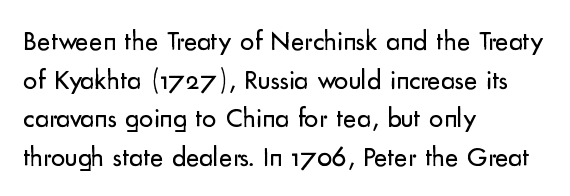
{"serif": "no", "italic": "no", "bold": "no", "weight": "regular", "width": "normal", "stroke_contrast": "low", "x_height": "small", "monospaced": "no", "underline": "no", "align": "left", "line_spacing": "normal", "line_spacing_ratio": 1.38, "letter_spacing": "normal", "letter_spacing_em": 0.0, "glyph_px": 28}
